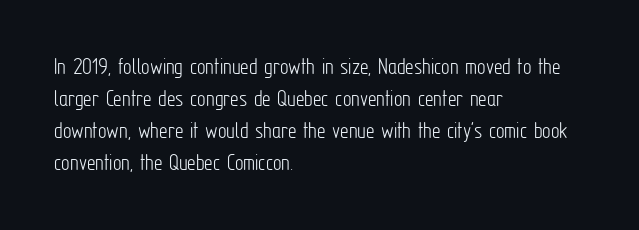
Q: Is the text bold? A: No.
Q: Is the text italic (slanted)? A: No, it is upright.
Q: Is the text underlined? A: No.
Q: How is the paragraph aligned? A: Left-aligned.
Q: Is the spacing between letters normal or unusually wide? A: Normal.
Q: Is the spacing between lines tight, normal or loose? A: Normal.
